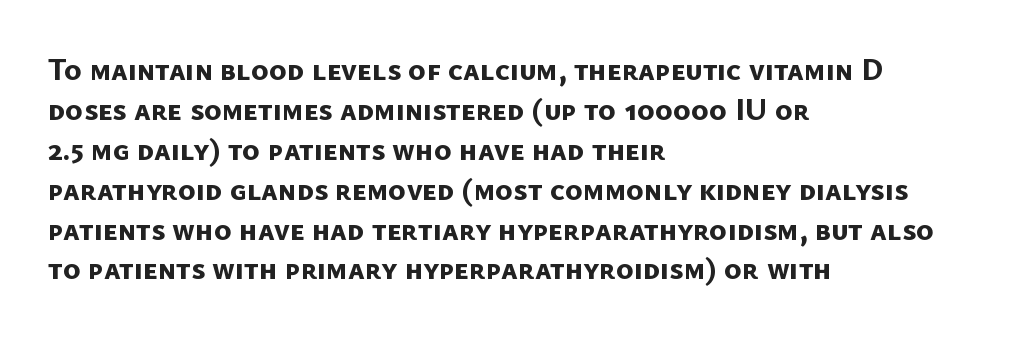
Q: Is the text bold? A: Yes.
Q: Is the typeface a serif or a sans-serif typeface? A: Sans-serif.
Q: Is the text underlined? A: No.
Q: How is the paragraph aligned? A: Left-aligned.
Q: Is the spacing between letters normal or unusually wide? A: Normal.
Q: Is the spacing between lines tight, normal or loose? A: Normal.
Q: Width (condensed, normal, or wide)? A: Normal.
Q: Stroke contrast? A: Low.
Q: x-height? A: Medium.
Q: Monospaced? A: No.
